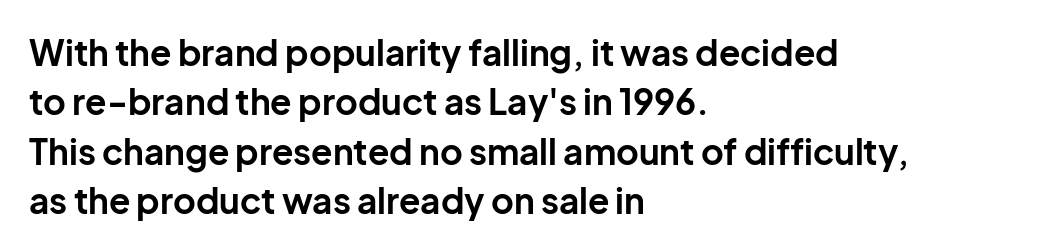
The setting favours the left margin, as ordinary paragraphs usually do. Quick note: not italic, upright. These lines sit exactly where default settings would place them. Check under the words: just untouched page. Varying glyph widths throughout — classic text-font behaviour. Is the type bold? Yes — the strokes are clearly thick and heavy.
